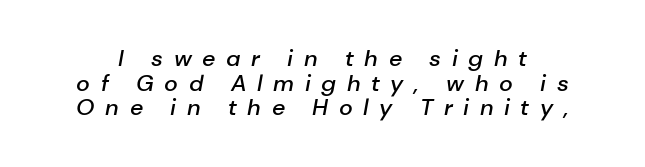
The line-height multiplier appears low, near solid setting. Does the lettering tilt? It does — this is italic. Typographic density is moderately raised because the face is semibold. The rendering inserts visible extra space after every character. The passage shown is not underscored anywhere.
